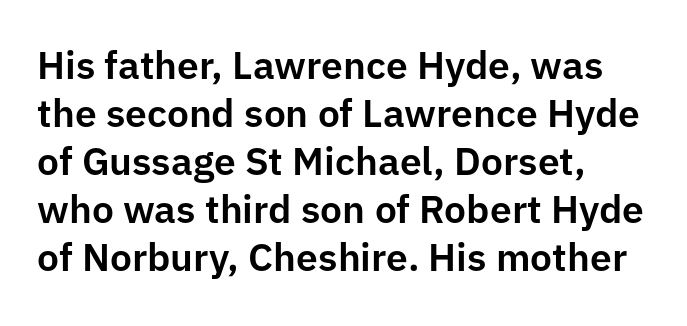
{"serif": "no", "italic": "no", "width": "normal", "stroke_contrast": "low", "x_height": "medium", "monospaced": "no", "underline": "no", "align": "left", "line_spacing_ratio": 1.23, "letter_spacing": "normal", "letter_spacing_em": 0.0, "glyph_px": 39}
